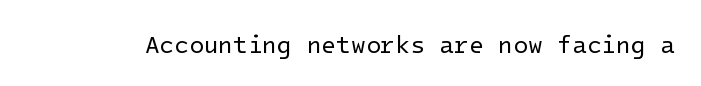
Q: Is the text bold? A: No.
Q: Is the text italic (slanted)? A: No, it is upright.
Q: Is the text underlined? A: No.
Q: Is the spacing between letters normal or unusually wide? A: Normal.
